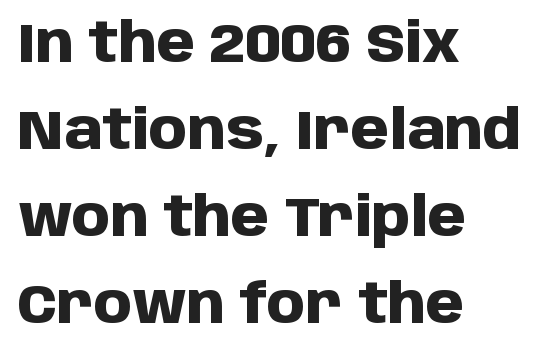
{"serif": "no", "italic": "no", "bold": "yes", "weight": "heavy", "width": "normal", "stroke_contrast": "low", "x_height": "large", "monospaced": "no", "underline": "no", "align": "left", "line_spacing": "normal", "line_spacing_ratio": 1.58, "letter_spacing": "normal", "letter_spacing_em": 0.0, "glyph_px": 55}
